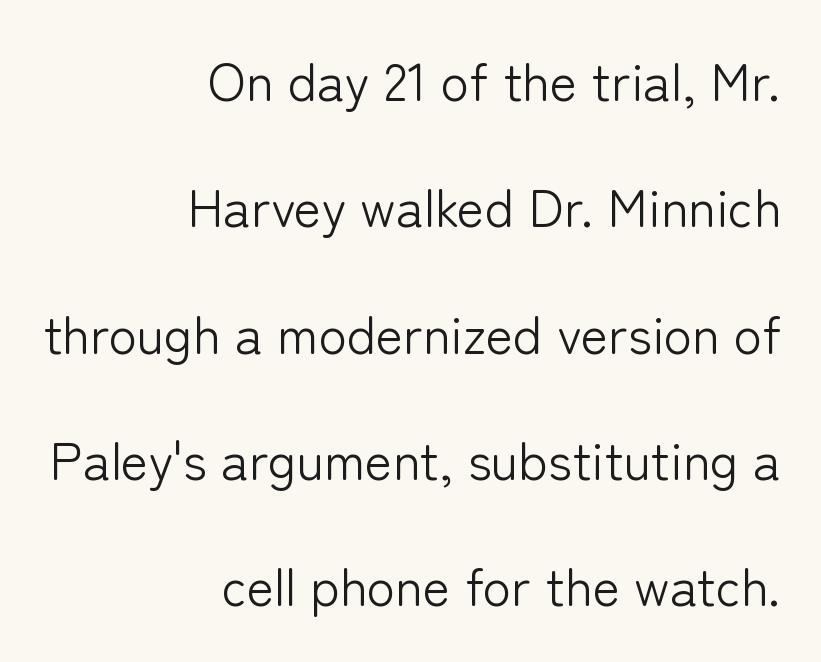
The image shows 52 px light sans-serif type, upright; set right-aligned, loose line spacing (2.43x), normal letter spacing, not underlined; low stroke contrast and a medium x-height.
